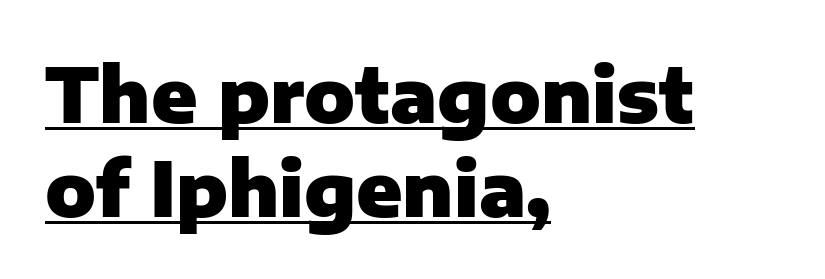
{"serif": "no", "italic": "no", "bold": "yes", "weight": "heavy", "width": "normal", "stroke_contrast": "low", "x_height": "medium", "monospaced": "no", "underline": "yes", "align": "left", "line_spacing": "normal", "line_spacing_ratio": 1.25, "letter_spacing": "normal", "letter_spacing_em": 0.0, "glyph_px": 75}
